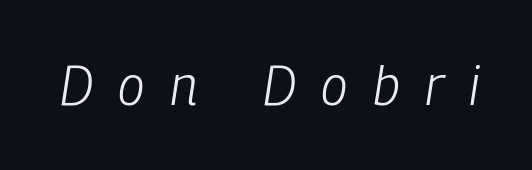
The area under the type is left untouched. Is this a fixed-width face? No — the glyphs have proportional, varying widths. The letterforms stand isolated, each surrounded by extra space. Is the stroke heavy? The answer is a plain regular-or-lighter. In terms of posture, this sample is oblique.
